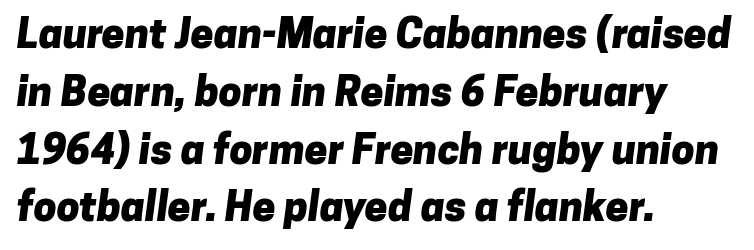
The image shows 41 px heavy sans-serif type; set left-aligned, normal line spacing (1.41x), normal letter spacing, not underlined; low stroke contrast and a medium x-height.
